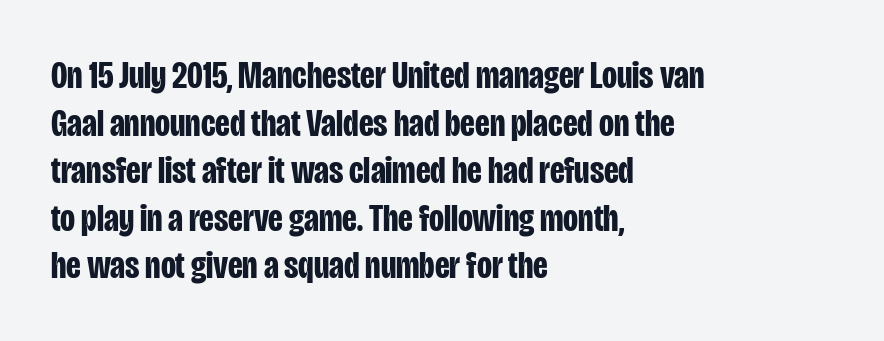
{"serif": "no", "italic": "no", "bold": "yes", "weight": "bold", "width": "condensed", "stroke_contrast": "low", "x_height": "large", "monospaced": "no", "underline": "no", "align": "left", "line_spacing_ratio": 1.22, "letter_spacing": "normal", "letter_spacing_em": 0.0, "glyph_px": 39}
